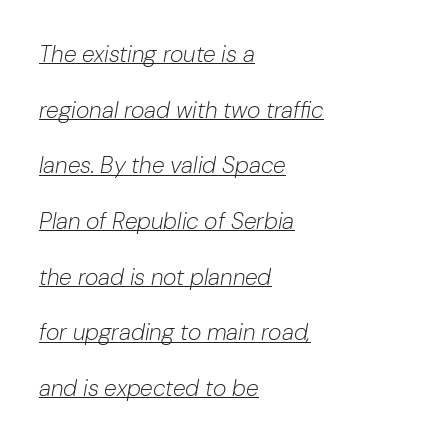
Looks like someone drew a line under every word here. Vertically, the passage feels expansive, rows floating well apart. A student would call this left alignment; a typographer would say flush left, rag right. Think standard paragraph weight, or any step lighter than that.
